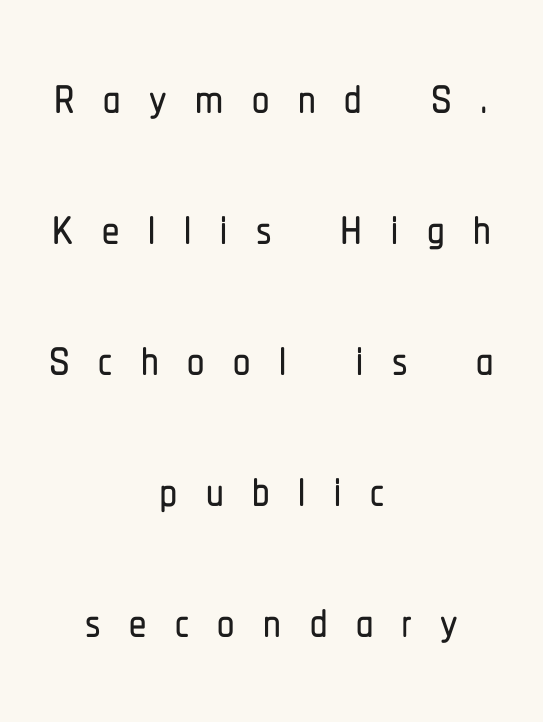
Quick note: underline off. The whitespace from short lines is split evenly between both sides. The vertical gap from one line to the next is large. The type sits square on the baseline with zero lean. Note the varied advance widths — an 'i' is clearly narrower than an 'm'.
